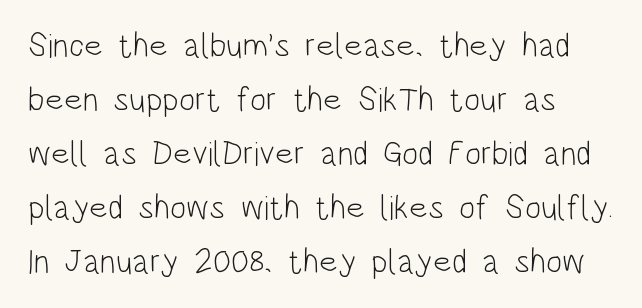
Just letters on the line, the space beneath them empty. No extra ink here — the face is not bold. The face used here is proportionally spaced, like ordinary book or web type. Evenly set lines give the paragraph a standard silhouette. Posture: upright roman. Font category for this specimen: sans-serif.
